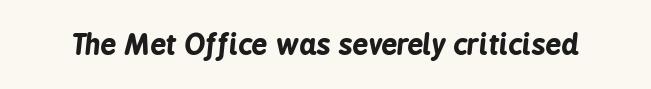
{"italic": "yes", "lean": "right", "slant_degrees": 6, "bold": "yes", "weight": "bold", "width": "condensed", "stroke_contrast": "low", "x_height": "medium", "monospaced": "no", "underline": "no", "letter_spacing": "normal", "letter_spacing_em": 0.0, "glyph_px": 28}
